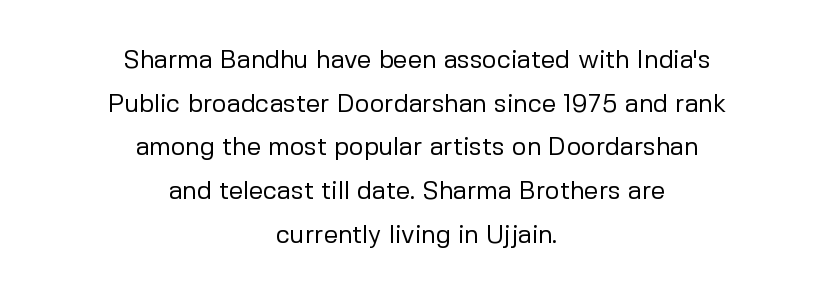
{"italic": "no", "bold": "no", "underline": "no", "align": "center", "line_spacing_ratio": 1.75, "letter_spacing": "normal", "letter_spacing_em": 0.0, "glyph_px": 25}
